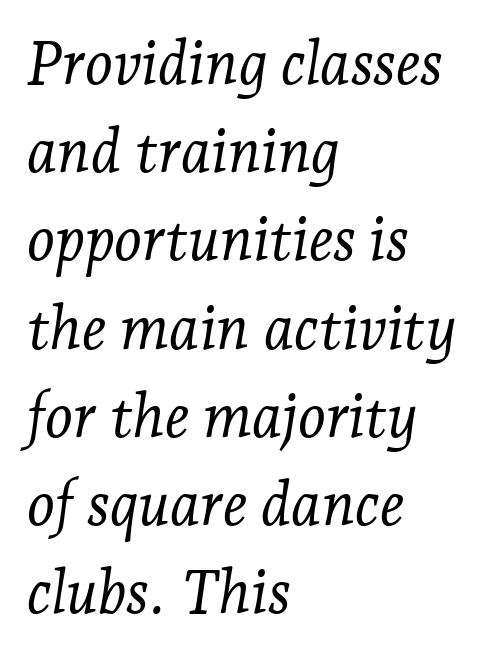
Q: Is the text bold? A: No.
Q: Is the text italic (slanted)? A: Yes, it leans right by about 7 degrees.
Q: Is the typeface a serif or a sans-serif typeface? A: Serif.
Q: Is the text underlined? A: No.
Q: How is the paragraph aligned? A: Left-aligned.
Q: Is the spacing between letters normal or unusually wide? A: Normal.
Q: Is the spacing between lines tight, normal or loose? A: Normal.
Q: Width (condensed, normal, or wide)? A: Normal.
Q: Stroke contrast? A: Low.
Q: x-height? A: Medium.
Q: Monospaced? A: No.
